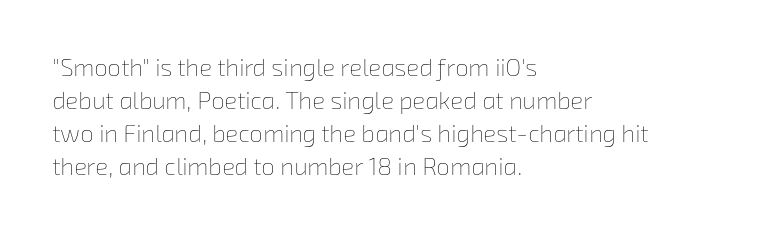
Type without underlining. Successive baselines arrive at the customary interval. The typesetting does not lean heavy: it is not bold. The text block is weighted toward the left margin, trailing off unevenly rightward. The horizontal fit of the characters is conventional and even.
